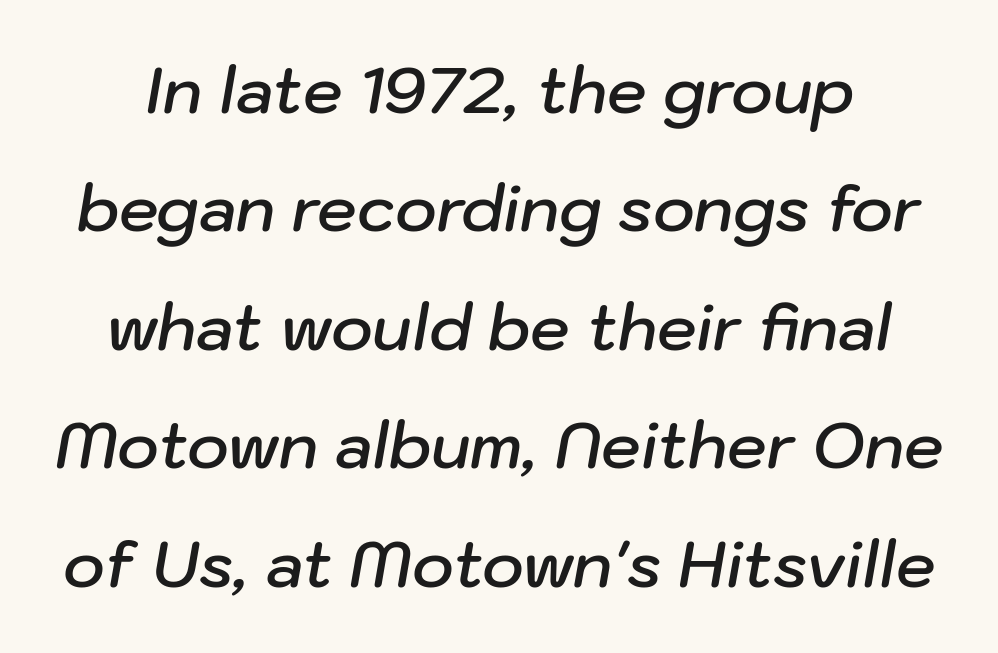
The image shows 63 px semibold type, italic (leaning right); set line spacing 1.88x, normal letter spacing, not underlined; low stroke contrast and a medium x-height.
